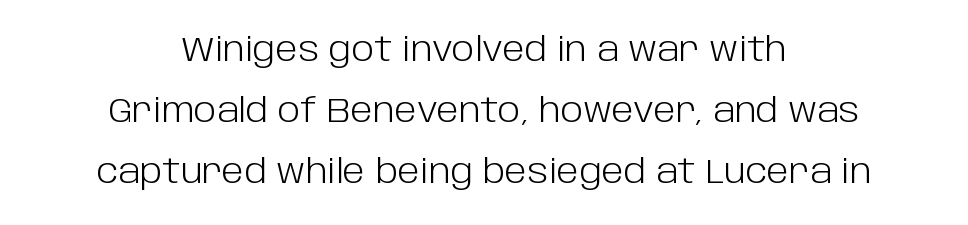
Character widths vary here, with narrow letters taking less room than wide ones. These lines were composed using upright roman letters. The font is comparable to plain body text, perhaps lighter. Horizontal alignment here is central, giving a formal, balanced look.
